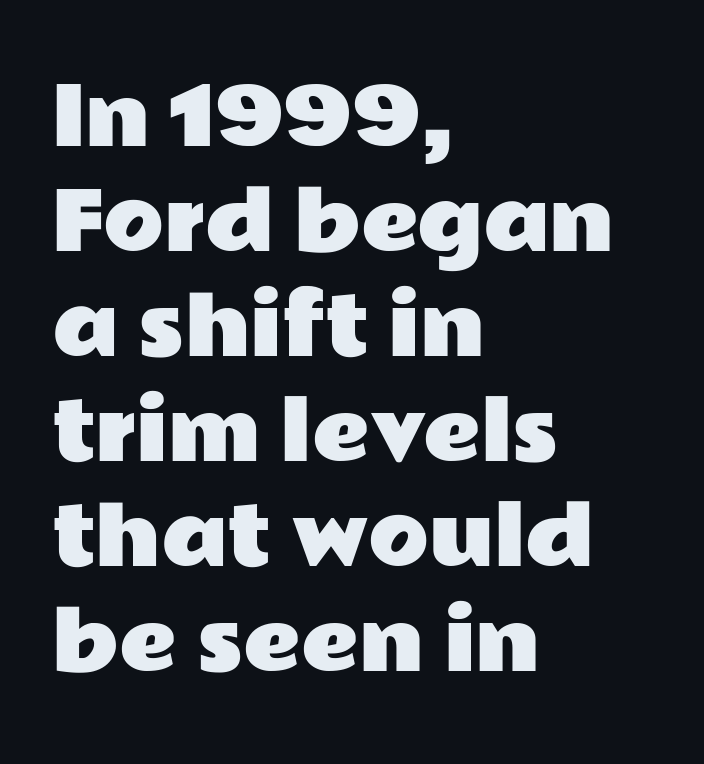
The image shows 79 px wide sans-serif type, upright; set left-aligned, normal line spacing (1.33x), normal letter spacing, not underlined; low stroke contrast and a medium x-height.
